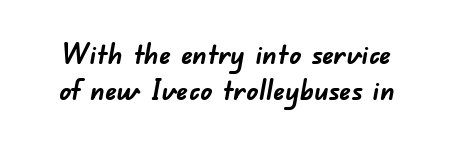
Q: Is the text bold? A: Yes.
Q: Is the typeface a serif or a sans-serif typeface? A: Sans-serif.
Q: Is the text underlined? A: No.
Q: Is the spacing between letters normal or unusually wide? A: Normal.
Q: Width (condensed, normal, or wide)? A: Normal.
Q: Stroke contrast? A: Low.
Q: x-height? A: Small.
Q: Monospaced? A: No.
